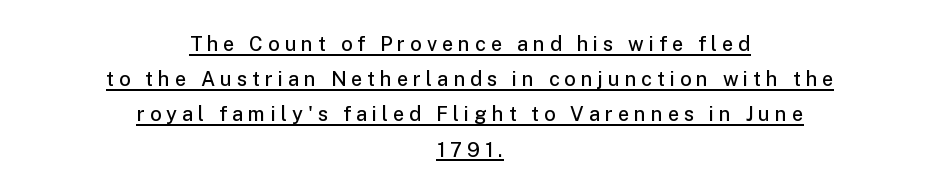
{"italic": "no", "bold": "semi", "underline": "yes", "align": "center", "line_spacing_ratio": 1.76, "letter_spacing": "wide", "letter_spacing_em": 0.25, "glyph_px": 20}
